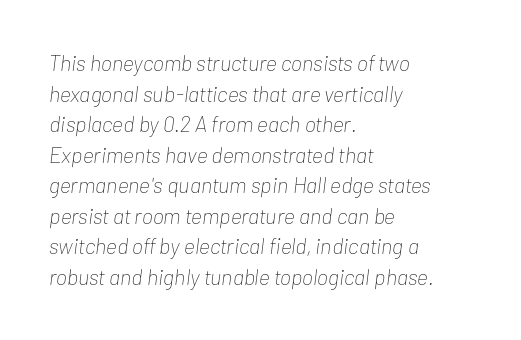
The image shows 22 px text type, italic (leaning right); set left-aligned, normal line spacing (1.39x), normal letter spacing, not underlined.
